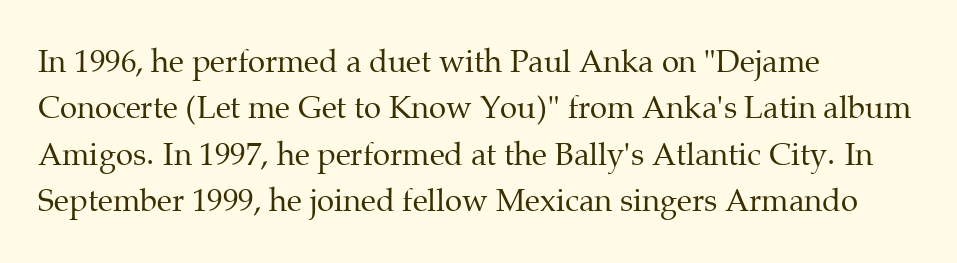
{"serif": "yes", "italic": "no", "bold": "no", "weight": "regular", "width": "normal", "stroke_contrast": "medium", "x_height": "medium", "monospaced": "no", "underline": "no", "align": "left", "line_spacing": "normal", "line_spacing_ratio": 1.5, "letter_spacing": "normal", "letter_spacing_em": 0.0, "glyph_px": 31}
